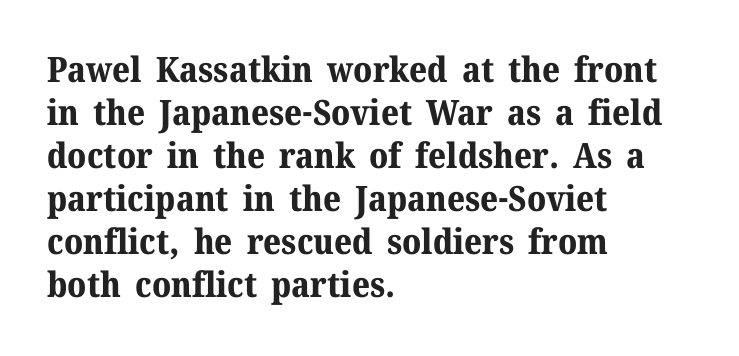
Q: Is the text bold? A: Yes.
Q: Is the text italic (slanted)? A: No, it is upright.
Q: Is the typeface a serif or a sans-serif typeface? A: Serif.
Q: Is the text underlined? A: No.
Q: How is the paragraph aligned? A: Left-aligned.
Q: Is the spacing between letters normal or unusually wide? A: Normal.
Q: Width (condensed, normal, or wide)? A: Normal.
Q: Stroke contrast? A: Medium.
Q: x-height? A: Medium.
Q: Monospaced? A: No.
